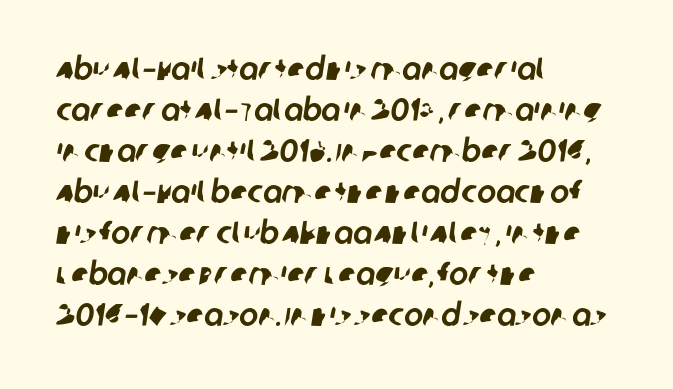
Q: Is the typeface a serif or a sans-serif typeface? A: Sans-serif.
Q: Is the text underlined? A: No.
Q: How is the paragraph aligned? A: Left-aligned.
Q: Is the spacing between letters normal or unusually wide? A: Normal.
Q: Is the spacing between lines tight, normal or loose? A: Normal.
Q: Width (condensed, normal, or wide)? A: Normal.
Q: Stroke contrast? A: Low.
Q: x-height? A: Large.
Q: Monospaced? A: No.
